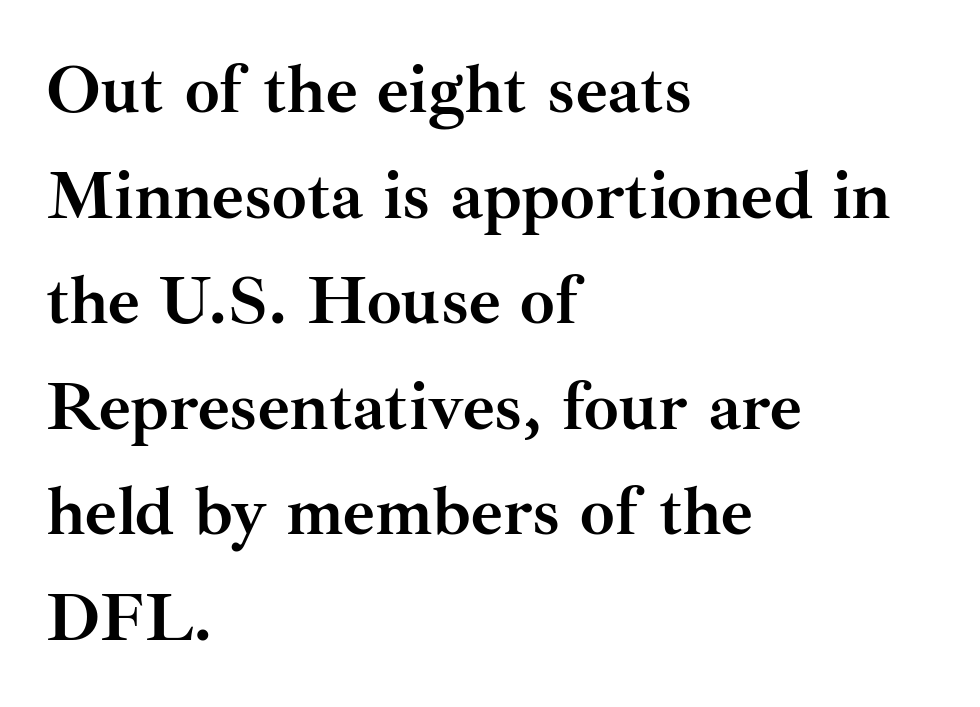
Q: Is the text bold? A: Yes.
Q: Is the text italic (slanted)? A: No, it is upright.
Q: Is the typeface a serif or a sans-serif typeface? A: Serif.
Q: Is the text underlined? A: No.
Q: How is the paragraph aligned? A: Left-aligned.
Q: Is the spacing between letters normal or unusually wide? A: Normal.
Q: Is the spacing between lines tight, normal or loose? A: Normal.
Q: Width (condensed, normal, or wide)? A: Normal.
Q: Stroke contrast? A: Medium.
Q: x-height? A: Small.
Q: Monospaced? A: No.
